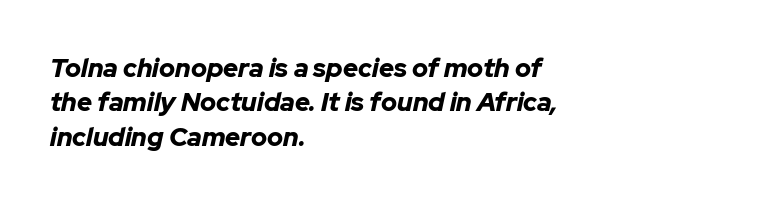
If you drew a line through each stem, it would be angled. This sample is left-justified, so line endings fall wherever the words run out. A clean baseline with only descenders dipping below it. Rows of type keep a routine distance in the vertical direction.
